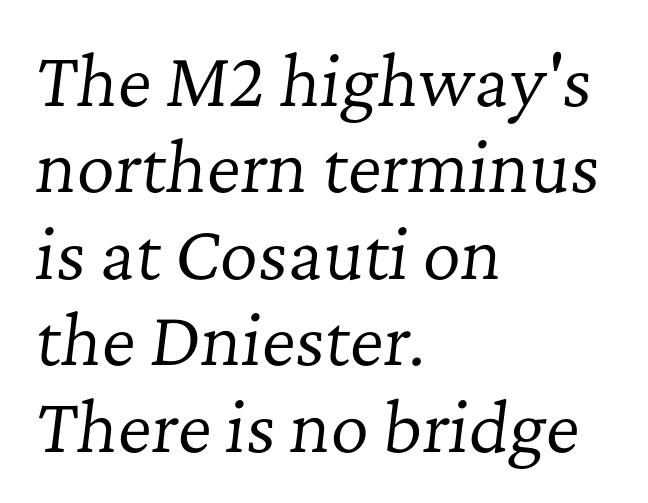
The image shows 66 px regular-weight serif type, italic (leaning right); set left-aligned, normal line spacing (1.31x), normal letter spacing, not underlined; low stroke contrast and a medium x-height.
